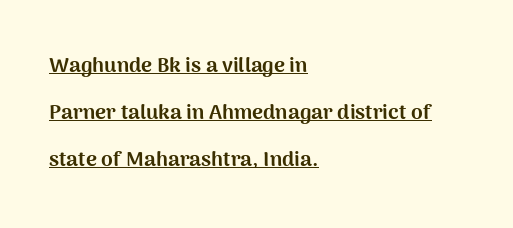
Regarding leading, the lines here are spaced well apart. Visually the block forms a straight wall on the left and a jagged coastline on the right. Is there an underline? Yes — a line sits under the letters. Is the letter spacing exaggerated? No — it looks like the ordinary default. You can tell it's not italic because the verticals are truly vertical.
